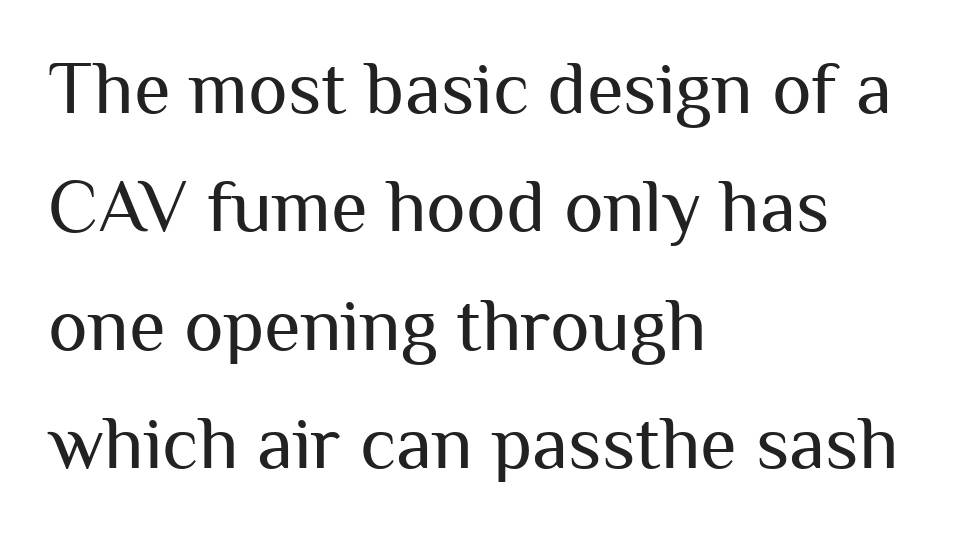
The image shows 75 px regular-weight sans-serif type, upright; set left-aligned, normal line spacing (1.58x), normal letter spacing, not underlined; medium stroke contrast and a medium x-height.
